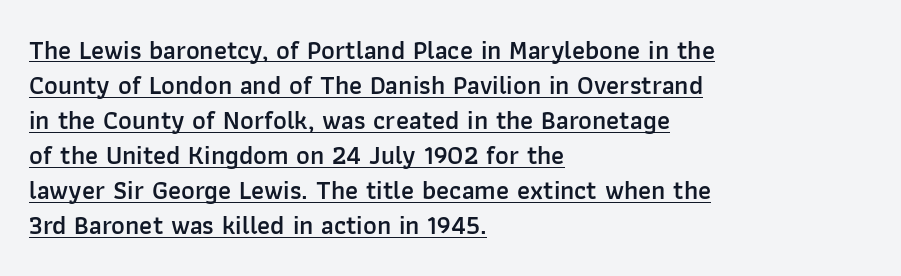
{"italic": "no", "bold": "semi", "underline": "yes", "align": "left", "line_spacing": "normal", "line_spacing_ratio": 1.35, "letter_spacing": "normal", "letter_spacing_em": 0.0, "glyph_px": 26}
